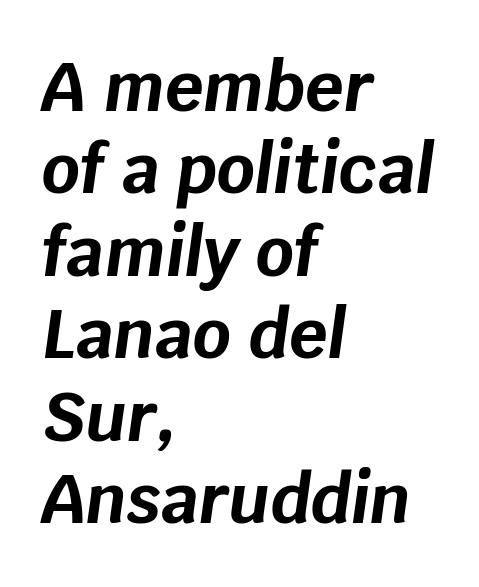
{"italic": "yes", "lean": "right", "slant_degrees": 8, "bold": "yes", "weight": "bold", "width": "normal", "stroke_contrast": "low", "x_height": "large", "monospaced": "no", "underline": "no", "align": "left", "line_spacing_ratio": 1.23, "letter_spacing": "normal", "letter_spacing_em": 0.0, "glyph_px": 67}
